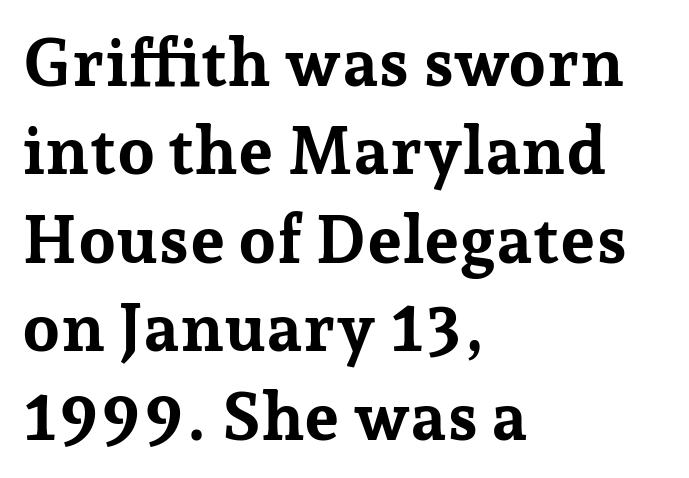
A typesetter would call this proportional, since set widths differ per character. The designer left line spacing at the default. Words float on clear page, feet unadorned. Serifs: yes, visible at the terminals of the letterforms. Nothing unusual about the tracking: characters are spaced as the font intends.
